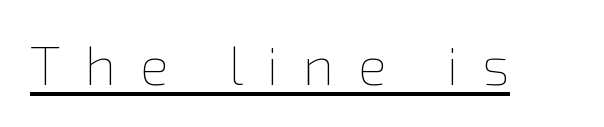
{"italic": "no", "bold": "no", "weight": "thin", "width": "normal", "x_height": "medium", "monospaced": "no", "underline": "yes", "letter_spacing": "wide", "letter_spacing_em": 0.43, "glyph_px": 55}
